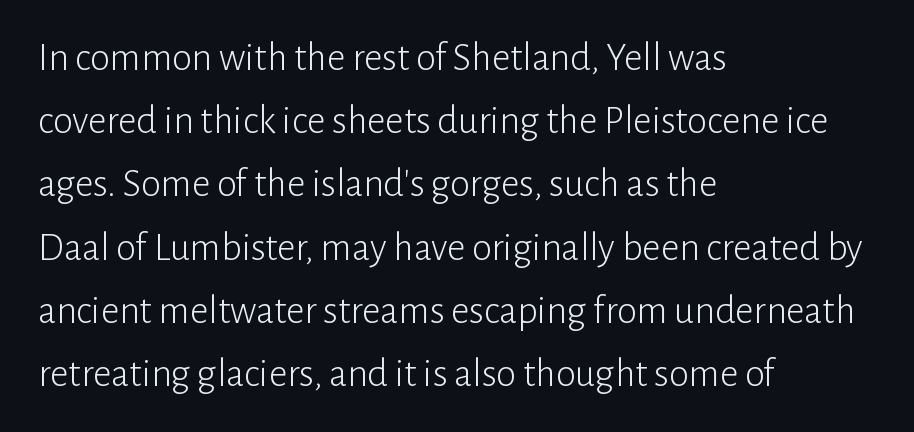
Leading: standard. Caption: standard tracking, unaltered. No letter is thick-stroked: the sample isn't bold. Nothing sits at the stroke ends, so this counts as sans-serif. Every character sits straight up, as roman type does. The passage is arranged the way most books set body copy — flush left.
